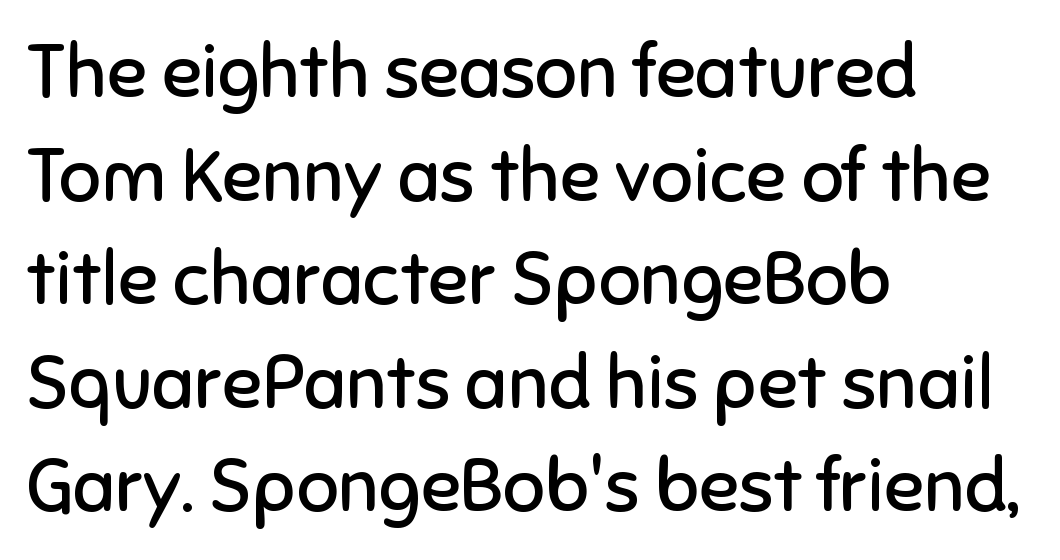
{"serif": "no", "italic": "no", "bold": "no", "weight": "regular", "width": "normal", "stroke_contrast": "low", "x_height": "medium", "monospaced": "no", "underline": "no", "align": "left", "line_spacing": "normal", "line_spacing_ratio": 1.4, "letter_spacing": "normal", "letter_spacing_em": 0.0, "glyph_px": 74}
